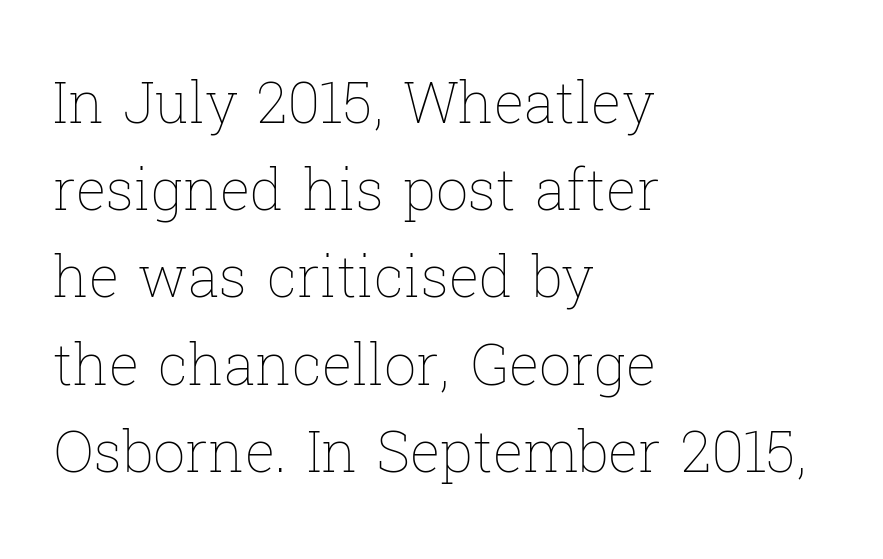
Q: Is the text bold? A: No.
Q: Is the text italic (slanted)? A: No, it is upright.
Q: Is the text underlined? A: No.
Q: How is the paragraph aligned? A: Left-aligned.
Q: Is the spacing between letters normal or unusually wide? A: Normal.
Q: Is the spacing between lines tight, normal or loose? A: Normal.
Q: Width (condensed, normal, or wide)? A: Normal.
Q: Stroke contrast? A: Low.
Q: x-height? A: Medium.
Q: Monospaced? A: No.
